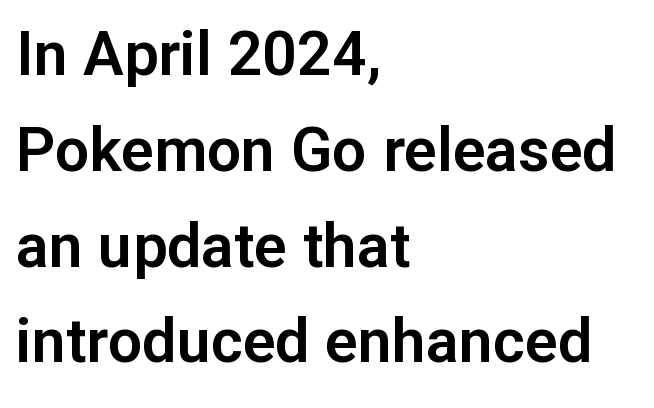
{"serif": "no", "italic": "no", "width": "normal", "stroke_contrast": "low", "x_height": "medium", "monospaced": "no", "underline": "no", "align": "left", "line_spacing": "normal", "line_spacing_ratio": 1.57, "letter_spacing": "normal", "letter_spacing_em": 0.0, "glyph_px": 61}
